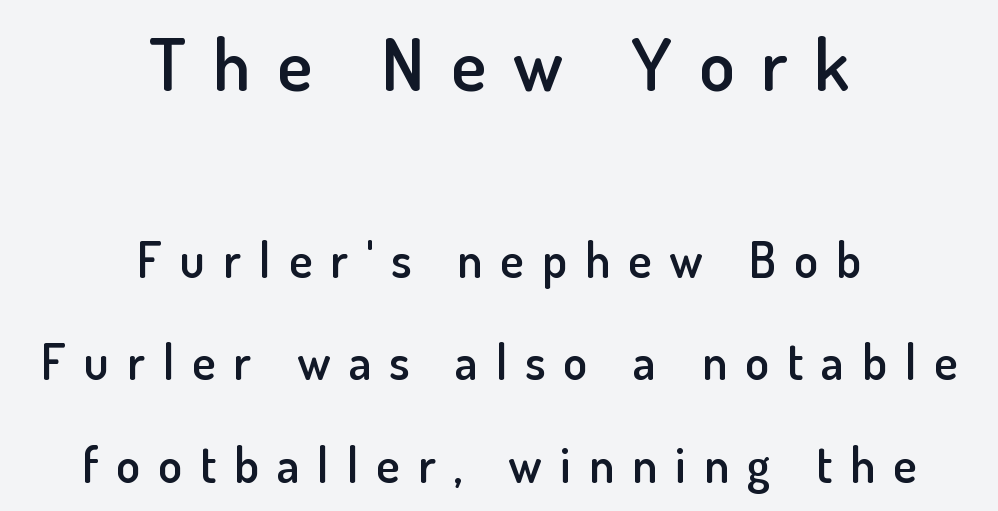
Q: Is the text bold? A: Semi-bold.
Q: Is the text italic (slanted)? A: No, it is upright.
Q: Is the typeface a serif or a sans-serif typeface? A: Sans-serif.
Q: Is the text underlined? A: No.
Q: How is the paragraph aligned? A: Centered.
Q: Is the spacing between letters normal or unusually wide? A: Unusually wide.
Q: Is the spacing between lines tight, normal or loose? A: Loose.
Q: Which block of text is set in a larger size, the first (top) or the second (bottom)? A: The first (top) one.
Q: Width (condensed, normal, or wide)? A: Normal.
Q: Stroke contrast? A: Low.
Q: x-height? A: Small.
Q: Monospaced? A: No.
